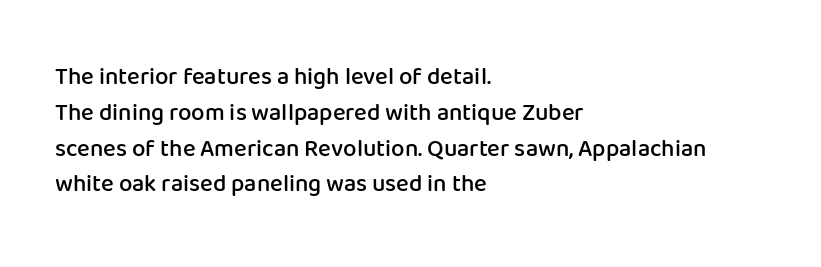
Q: Is the text bold? A: Semi-bold.
Q: Is the text italic (slanted)? A: No, it is upright.
Q: Is the text underlined? A: No.
Q: How is the paragraph aligned? A: Left-aligned.
Q: Is the spacing between letters normal or unusually wide? A: Normal.
Q: Is the spacing between lines tight, normal or loose? A: Normal.
